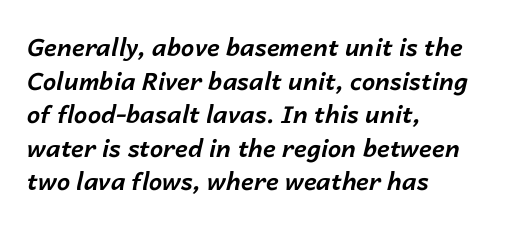
Q: Is the text bold? A: Yes.
Q: Is the text italic (slanted)? A: Yes, it leans right by about 14 degrees.
Q: Is the text underlined? A: No.
Q: How is the paragraph aligned? A: Left-aligned.
Q: Is the spacing between letters normal or unusually wide? A: Normal.
Q: Is the spacing between lines tight, normal or loose? A: Normal.
